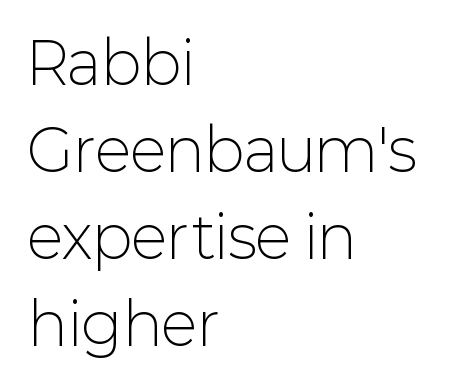
The image shows 58 px light sans-serif type, upright; set left-aligned, normal line spacing (1.5x), normal letter spacing, not underlined; low stroke contrast and a medium x-height.
